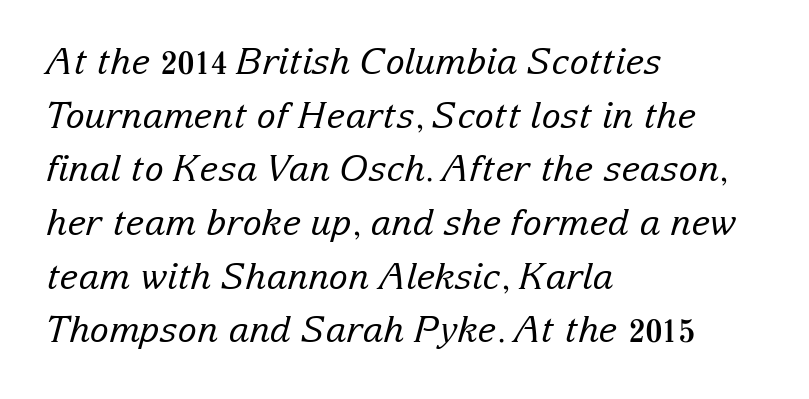
The image shows 36 px regular-weight serif type, italic (leaning right); set left-aligned, normal line spacing (1.49x), normal letter spacing, not underlined; low stroke contrast and a medium x-height.
